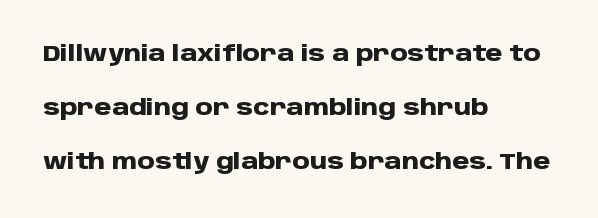
Q: Is the text bold? A: Yes.
Q: Is the text italic (slanted)? A: No, it is upright.
Q: Is the text underlined? A: No.
Q: How is the paragraph aligned? A: Left-aligned.
Q: Is the spacing between letters normal or unusually wide? A: Normal.
Q: Is the spacing between lines tight, normal or loose? A: Loose.
